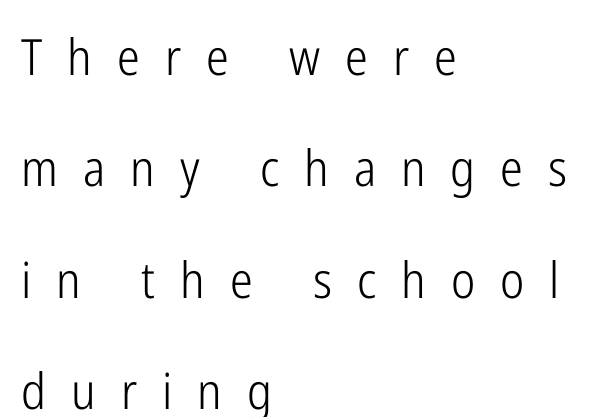
{"serif": "no", "italic": "no", "bold": "no", "weight": "light", "width": "condensed", "stroke_contrast": "low", "x_height": "medium", "monospaced": "no", "underline": "no", "align": "left", "line_spacing": "loose", "line_spacing_ratio": 2.23, "letter_spacing": "wide", "letter_spacing_em": 0.5, "glyph_px": 50}
